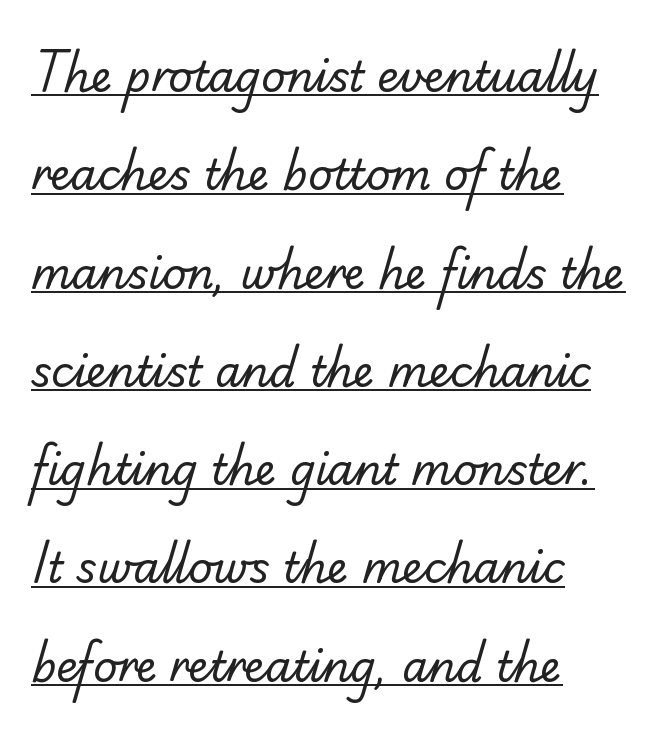
The passage shown has conventional tracking throughout. Observe the absence of serifs on each vertical stroke in this sample. Short and long lines alike share a common starting point at left. Underlined type.
